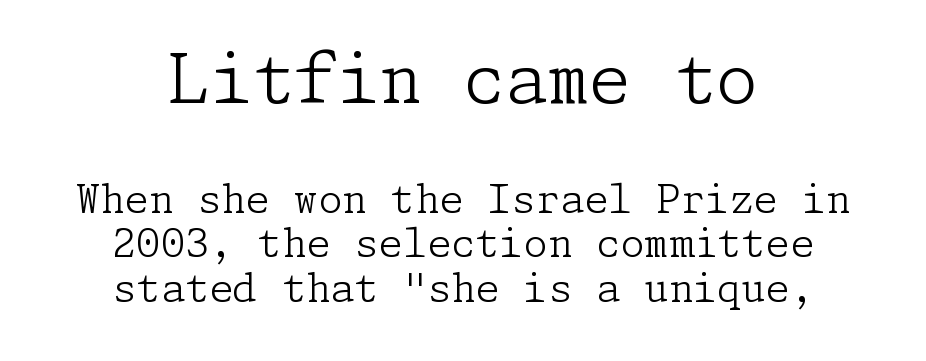
{"serif": "yes", "italic": "no", "bold": "no", "weight": "light", "width": "normal", "stroke_contrast": "low", "x_height": "medium", "underline": "no", "align": "center", "line_spacing": "tight", "line_spacing_ratio": 1.15, "letter_spacing": "normal", "letter_spacing_em": 0.0, "larger_block": "first", "size_ratio": 1.74, "glyph_px": 68}
